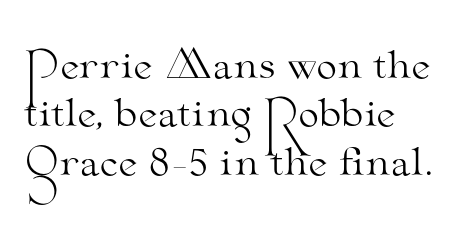
Q: Is the text bold? A: No.
Q: Is the text italic (slanted)? A: No, it is upright.
Q: Is the typeface a serif or a sans-serif typeface? A: Serif.
Q: Is the text underlined? A: No.
Q: How is the paragraph aligned? A: Left-aligned.
Q: Is the spacing between letters normal or unusually wide? A: Normal.
Q: Is the spacing between lines tight, normal or loose? A: Normal.
Q: Width (condensed, normal, or wide)? A: Wide.
Q: Stroke contrast? A: Medium.
Q: x-height? A: Small.
Q: Monospaced? A: No.
